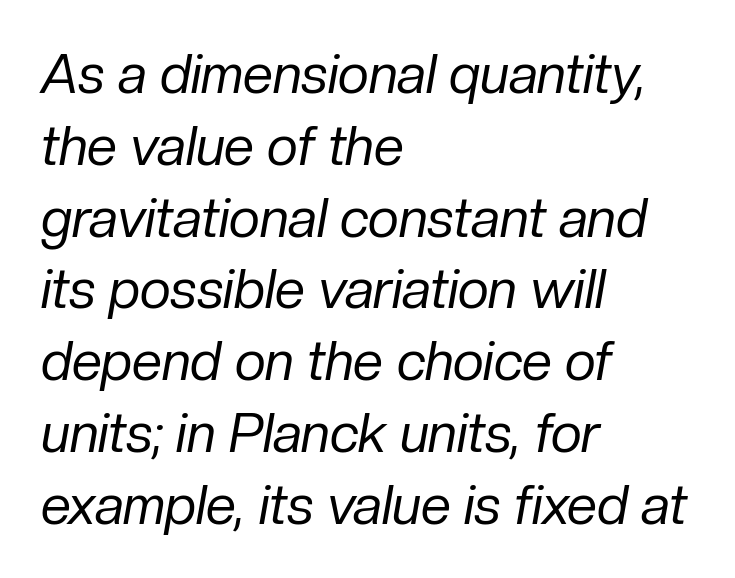
{"italic": "yes", "lean": "right", "slant_degrees": 10, "bold": "no", "weight": "regular", "width": "normal", "stroke_contrast": "low", "x_height": "medium", "monospaced": "no", "underline": "no", "align": "left", "line_spacing": "normal", "line_spacing_ratio": 1.33, "letter_spacing": "normal", "letter_spacing_em": 0.0, "glyph_px": 54}
